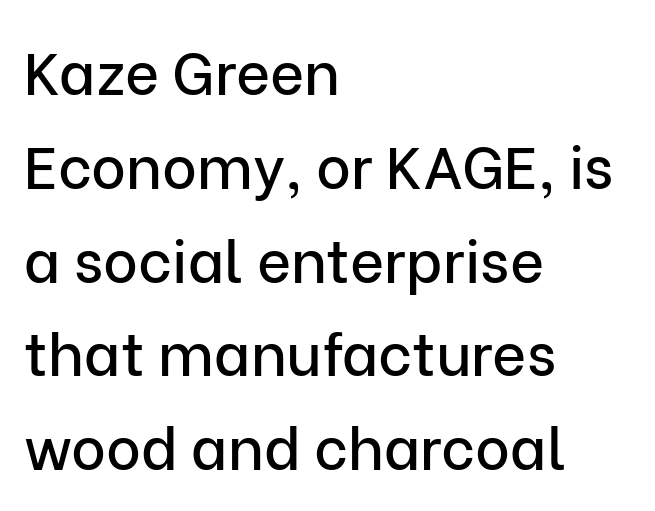
The image shows 59 px sans-serif type, upright; set left-aligned, normal line spacing (1.59x), normal letter spacing, not underlined; low stroke contrast and a medium x-height.
